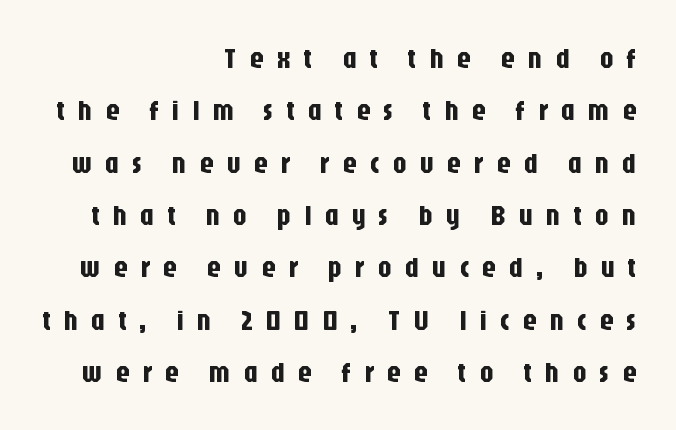
Look at the tracking — it's clearly loosened, letters drifting apart. The strip under each line holds only bare page. The letters carry no serifs — their stems end cleanly without finishing strokes. Every stem runs plumb, perpendicular to the baseline.
